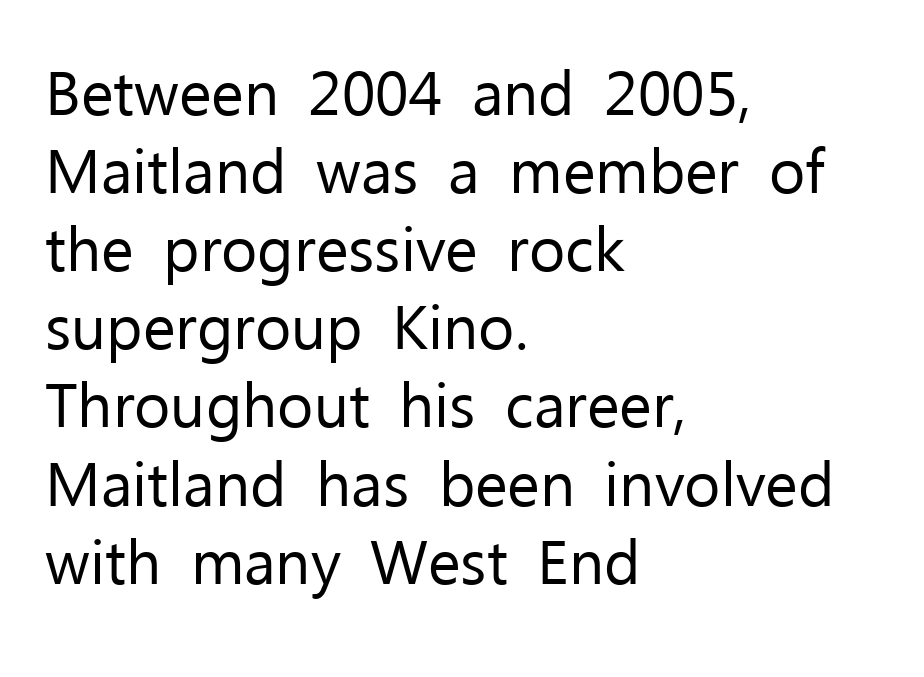
Q: Is the text bold? A: No.
Q: Is the text italic (slanted)? A: No, it is upright.
Q: Is the typeface a serif or a sans-serif typeface? A: Sans-serif.
Q: Is the text underlined? A: No.
Q: How is the paragraph aligned? A: Left-aligned.
Q: Is the spacing between letters normal or unusually wide? A: Normal.
Q: Is the spacing between lines tight, normal or loose? A: Normal.
Q: Width (condensed, normal, or wide)? A: Normal.
Q: Stroke contrast? A: Low.
Q: x-height? A: Medium.
Q: Monospaced? A: No.
